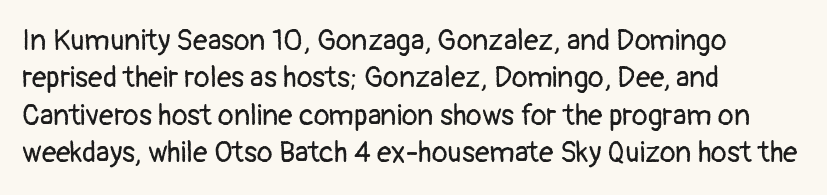
Are there feet on the stems? There aren't — it's a sans. The gap between lines stays unmarked. Does the lettering tilt? It doesn't — this is upright. Each letter keeps its own natural width here, so spacing adapts to shape. How are the letters spaced? Ordinarily, with no added tracking. The compositor pushed each line to the left boundary.
